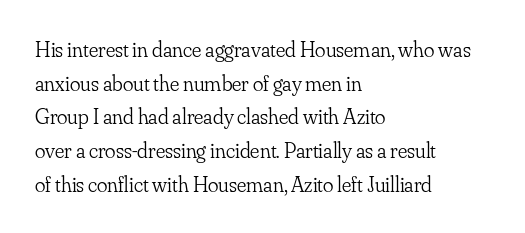
Unbolded letterforms with no extra heft. The letterforms sit shoulder to shoulder at normal distance. Line spacing here is normal. Glance below the letters and you will spot only blank space. Visually the block forms a straight wall on the left and a jagged coastline on the right.
